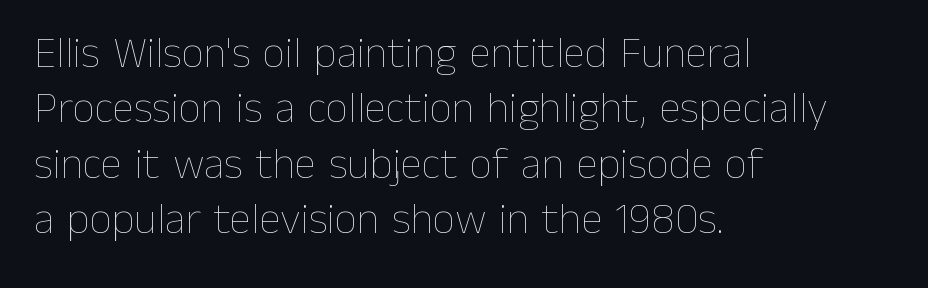
Spacing verdict: proportional, widths tailored to each character. Does the leading feel generous? No, just average. These lines stack with their left ends in a neat column. Students, note that the glyphs here touch the page at normal intervals. Heft: none added — not bold.
